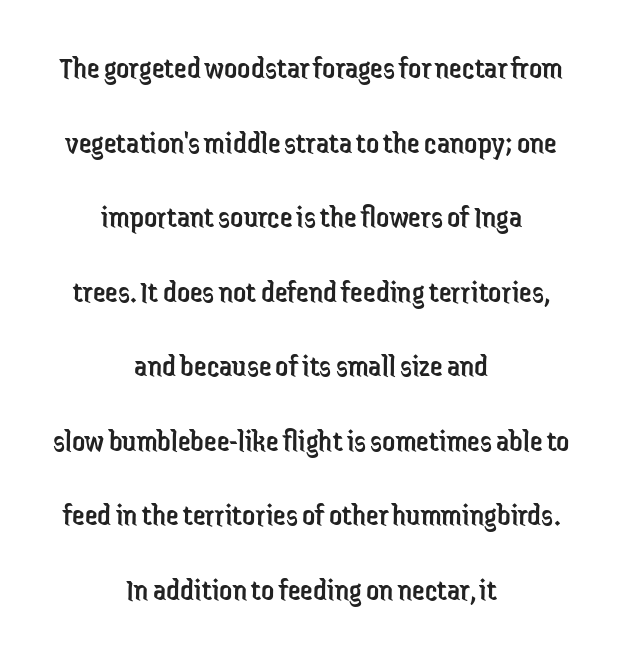
{"serif": "no", "italic": "no", "bold": "no", "weight": "regular", "width": "condensed", "stroke_contrast": "low", "x_height": "medium", "monospaced": "no", "underline": "no", "align": "center", "line_spacing": "loose", "line_spacing_ratio": 2.33, "letter_spacing": "normal", "letter_spacing_em": 0.0, "glyph_px": 32}
